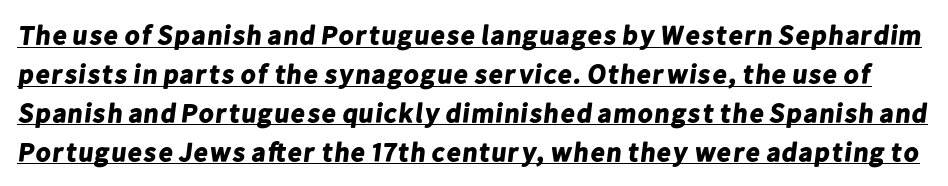
Q: Is the text bold? A: Yes.
Q: Is the text underlined? A: Yes.
Q: Is the spacing between letters normal or unusually wide? A: Normal.
Q: Is the spacing between lines tight, normal or loose? A: Normal.
